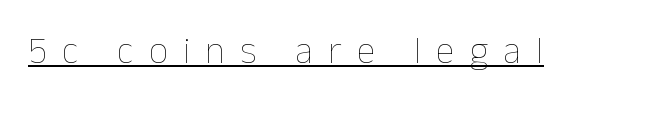
Q: Is the text bold? A: No.
Q: Is the text italic (slanted)? A: No, it is upright.
Q: Is the text underlined? A: Yes.
Q: Is the spacing between letters normal or unusually wide? A: Unusually wide.
Q: Width (condensed, normal, or wide)? A: Normal.
Q: Stroke contrast? A: Low.
Q: x-height? A: Medium.
Q: Monospaced? A: No.
